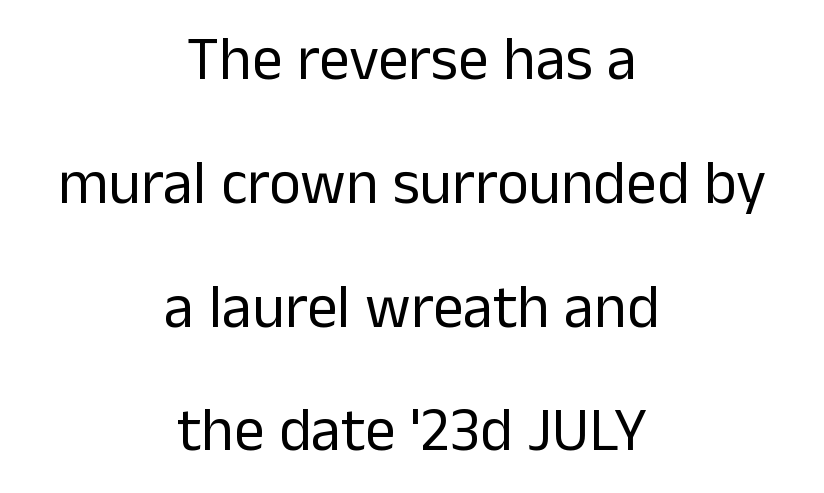
The image shows 61 px regular-weight sans-serif type, upright; set centered, loose line spacing (2.03x), normal letter spacing, not underlined; low stroke contrast and a medium x-height.
